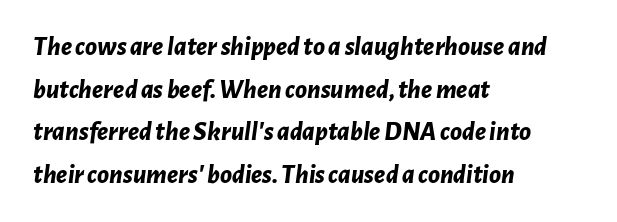
{"italic": "yes", "lean": "right", "slant_degrees": 7, "bold": "yes", "underline": "no", "align": "left", "line_spacing": "normal", "line_spacing_ratio": 1.58, "letter_spacing": "normal", "letter_spacing_em": 0.0, "glyph_px": 27}
